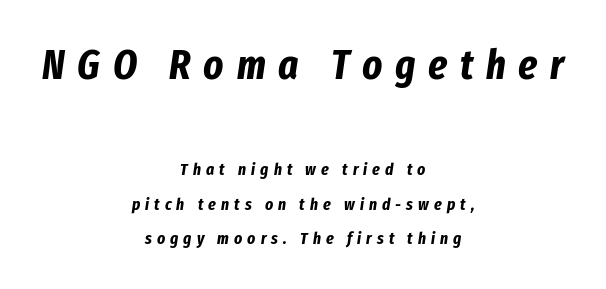
Q: Is the text bold? A: Yes.
Q: Is the text italic (slanted)? A: Yes, it leans right by about 8 degrees.
Q: Is the text underlined? A: No.
Q: How is the paragraph aligned? A: Centered.
Q: Is the spacing between letters normal or unusually wide? A: Unusually wide.
Q: Is the spacing between lines tight, normal or loose? A: Loose.
Q: Which block of text is set in a larger size, the first (top) or the second (bottom)? A: The first (top) one.
Q: Width (condensed, normal, or wide)? A: Condensed.
Q: Stroke contrast? A: Low.
Q: x-height? A: Medium.
Q: Monospaced? A: No.
